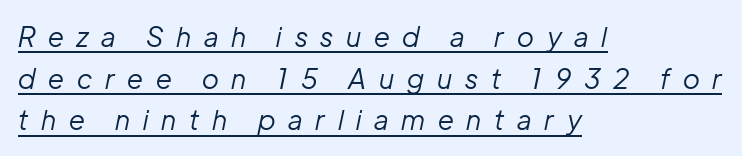
Quick note: italic. Weight class: somewhere from thin through regular. These lines sit exactly where default settings would place them. Every row of glyphs begins at an identical x-position on the left.
